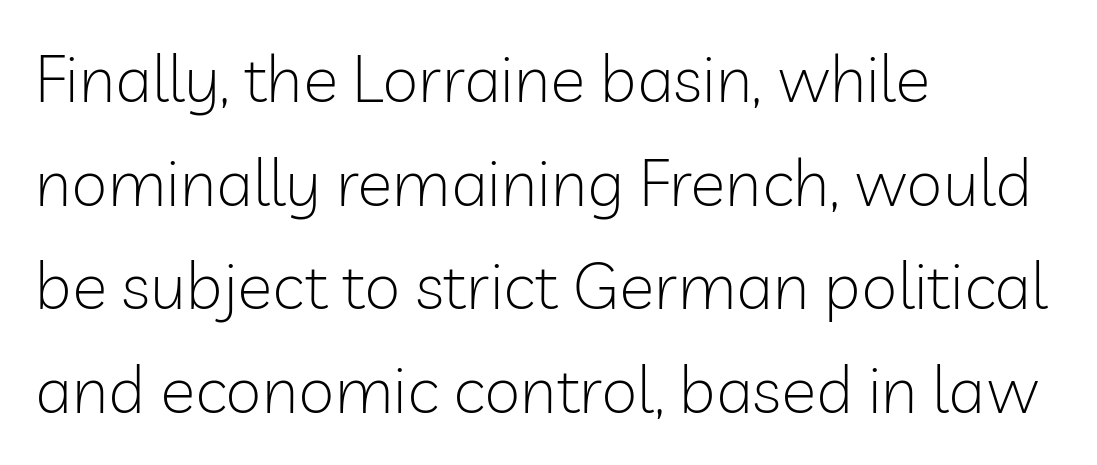
The font family rendered here belongs to the sans-serif group. The rendering uses a moderate line-height, typical for paragraphs. The rendering keeps characters at their native spacing. The strokes are not fattened; the text isn't bold. This rendering uses left alignment, leaving the right contour irregular. Check the space under the baseline: it is left empty.
